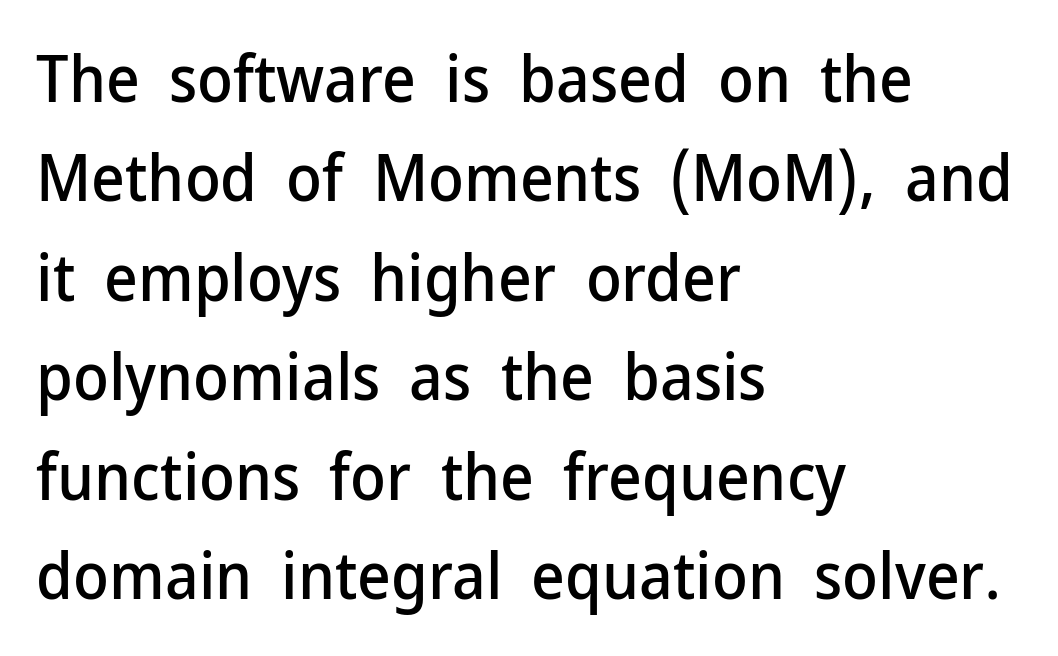
{"serif": "no", "italic": "no", "width": "normal", "stroke_contrast": "low", "x_height": "medium", "monospaced": "no", "underline": "no", "align": "left", "line_spacing": "normal", "line_spacing_ratio": 1.53, "letter_spacing": "normal", "letter_spacing_em": 0.0, "glyph_px": 65}
